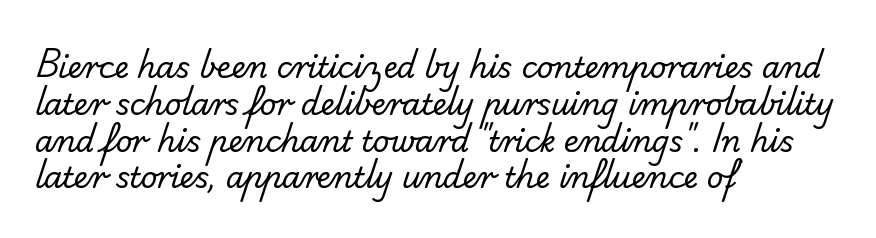
Q: Is the text bold? A: No.
Q: Is the typeface a serif or a sans-serif typeface? A: Sans-serif.
Q: Is the text underlined? A: No.
Q: How is the paragraph aligned? A: Left-aligned.
Q: Is the spacing between letters normal or unusually wide? A: Normal.
Q: Is the spacing between lines tight, normal or loose? A: Normal.
Q: Width (condensed, normal, or wide)? A: Normal.
Q: Stroke contrast? A: Low.
Q: x-height? A: Small.
Q: Monospaced? A: No.
